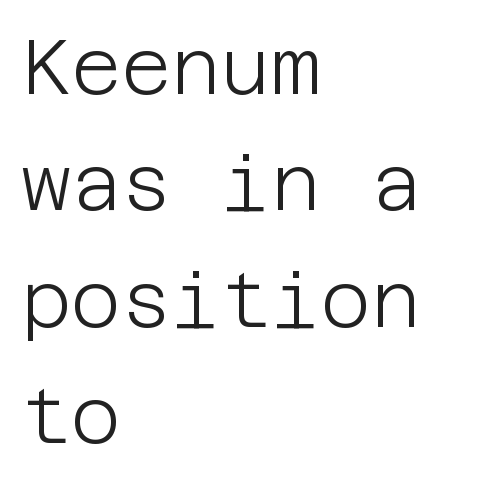
Students, observe: this is what conventionally led text looks like. Upright lettering throughout. Font category for this specimen: sans-serif. Compared with typical body copy, the letter spacing here is the same.
